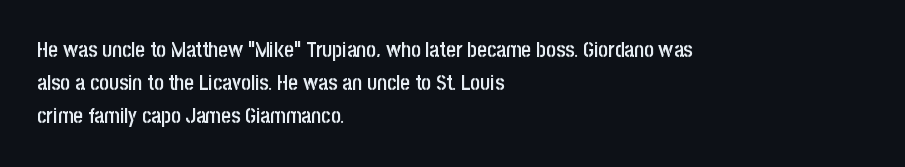
Q: Is the text bold? A: Semi-bold.
Q: Is the text italic (slanted)? A: No, it is upright.
Q: Is the text underlined? A: No.
Q: How is the paragraph aligned? A: Left-aligned.
Q: Is the spacing between letters normal or unusually wide? A: Normal.
Q: Is the spacing between lines tight, normal or loose? A: Normal.
